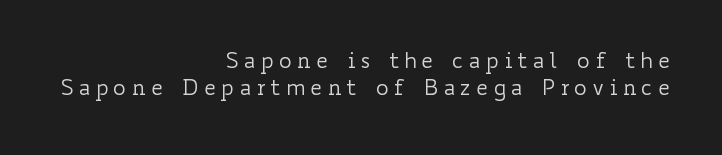
The image shows 22 px text type, upright; set right-aligned, normal line spacing (1.25x), unusually wide letter spacing (+0.2 em), not underlined.
